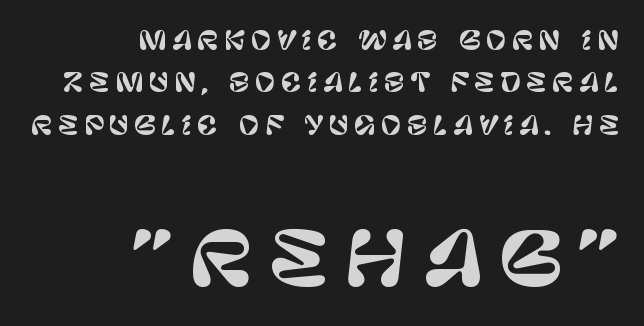
{"serif": "no", "width": "normal", "stroke_contrast": "low", "x_height": "large", "monospaced": "no", "underline": "no", "align": "right", "line_spacing": "normal", "line_spacing_ratio": 1.7, "letter_spacing": "wide", "letter_spacing_em": 0.21, "larger_block": "second", "size_ratio": 2.96, "glyph_px": 74}
